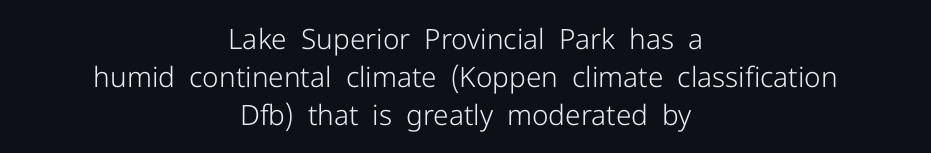
Each line is balanced around a shared central axis. Underlining? Definitely not there. Looks like regular typesetting: each glyph gets only the width it needs. Tall strokes in this sample are plumb rather than angled. No heavy texture on the line: the type isn't bold. Whoever set this chose a conventional vertical rhythm.
